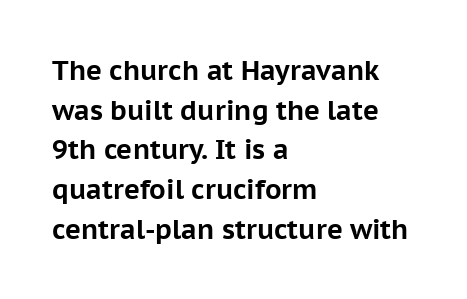
Q: Is the text bold? A: Yes.
Q: Is the text italic (slanted)? A: No, it is upright.
Q: Is the text underlined? A: No.
Q: How is the paragraph aligned? A: Left-aligned.
Q: Is the spacing between letters normal or unusually wide? A: Normal.
Q: Is the spacing between lines tight, normal or loose? A: Normal.
